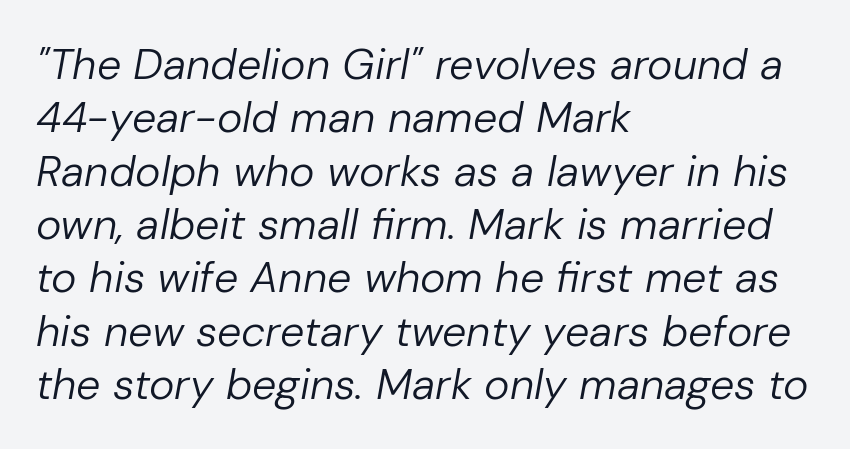
Q: Is the text bold? A: No.
Q: Is the text italic (slanted)? A: Yes, it leans right by about 10 degrees.
Q: Is the text underlined? A: No.
Q: How is the paragraph aligned? A: Left-aligned.
Q: Is the spacing between letters normal or unusually wide? A: Normal.
Q: Width (condensed, normal, or wide)? A: Normal.
Q: Stroke contrast? A: Low.
Q: x-height? A: Medium.
Q: Monospaced? A: No.
